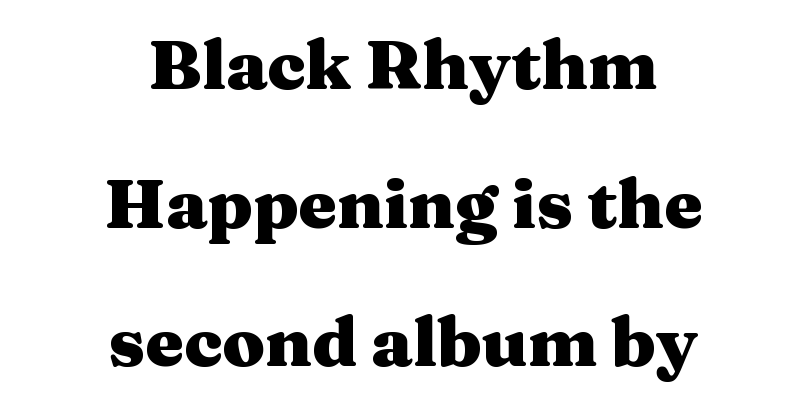
The image shows 69 px heavy, wide serif type, upright; set centered, loose line spacing (2.01x), normal letter spacing, not underlined; medium stroke contrast and a medium x-height.
